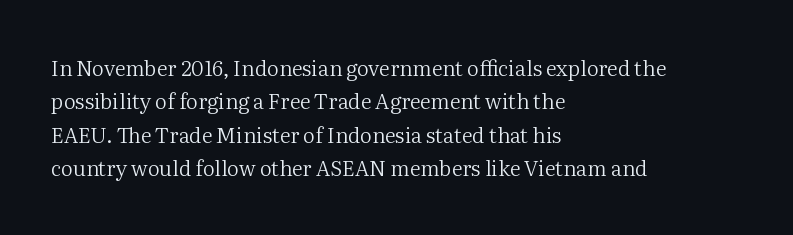
{"italic": "no", "bold": "no", "underline": "no", "align": "left", "line_spacing": "normal", "line_spacing_ratio": 1.59, "letter_spacing": "normal", "letter_spacing_em": 0.0, "glyph_px": 21}
